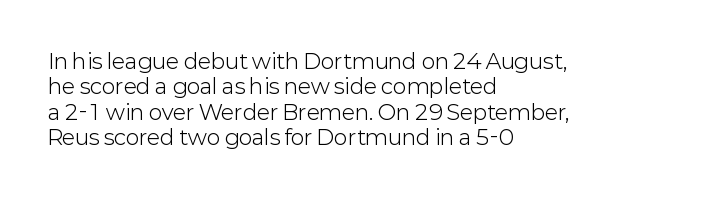
A bare baseline throughout the passage. Line beginnings align vertically; line endings do not. This sample uses plain, unmodified letter spacing. Posture: straight, roman, zero tilt. Is this a heavy cut? Hardly; it is regular or lighter.
